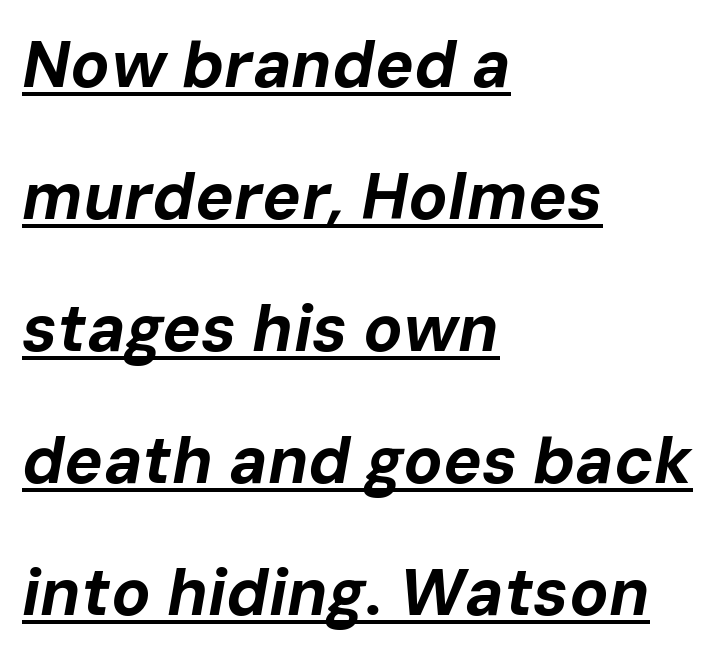
The passage shown has conventional tracking throughout. Notice how the passage keeps a crisp vertical edge on the left only. The words here are underlined. Italic: yes, the glyphs are oblique. The face used here is proportionally spaced, like ordinary book or web type.
